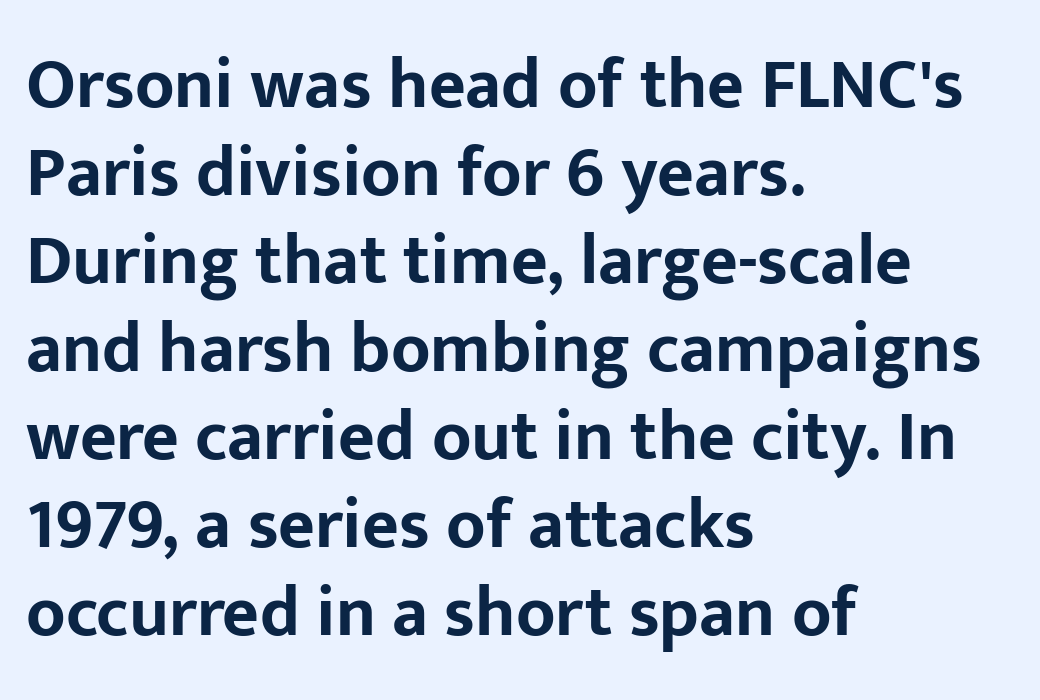
The image shows 71 px bold sans-serif type, upright; set left-aligned, line spacing 1.24x, normal letter spacing, not underlined; low stroke contrast and a medium x-height.
